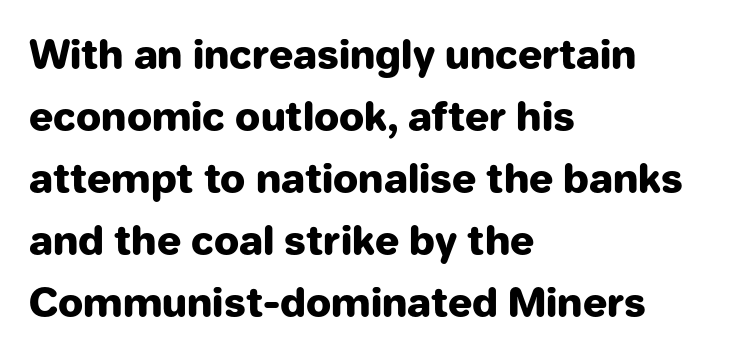
Compared with typical body copy, the letter spacing here is the same. Characters remain perfectly vertical along every line. If you drew a ruler down the left edge, every line would touch it. Underline: absent. Typographically, this falls in the sans-serif category. The passage shown is emphatically bold.
